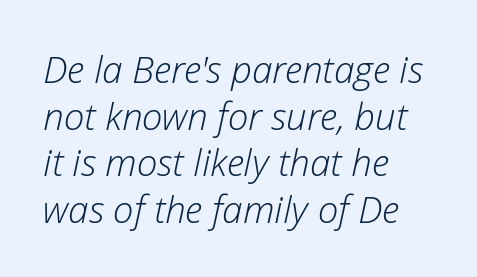
{"italic": "yes", "lean": "right", "slant_degrees": 12, "bold": "no", "weight": "light", "width": "normal", "stroke_contrast": "low", "x_height": "medium", "monospaced": "no", "underline": "no", "align": "left", "line_spacing": "normal", "line_spacing_ratio": 1.26, "letter_spacing": "normal", "letter_spacing_em": 0.0, "glyph_px": 37}
